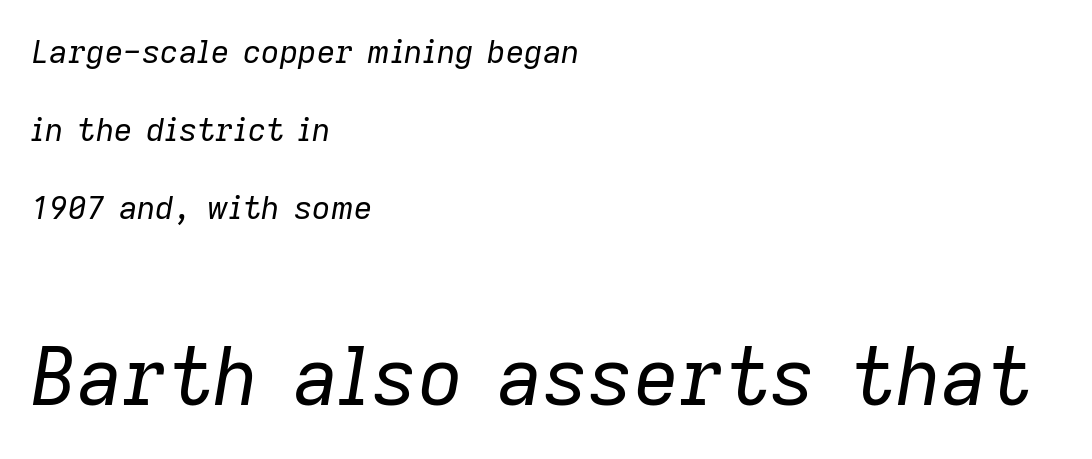
{"italic": "yes", "lean": "right", "slant_degrees": 9, "bold": "no", "weight": "regular", "width": "normal", "stroke_contrast": "low", "x_height": "medium", "monospaced": "no", "underline": "no", "align": "left", "line_spacing": "loose", "line_spacing_ratio": 2.43, "letter_spacing": "normal", "letter_spacing_em": 0.0, "larger_block": "second", "size_ratio": 2.47, "glyph_px": 79}
